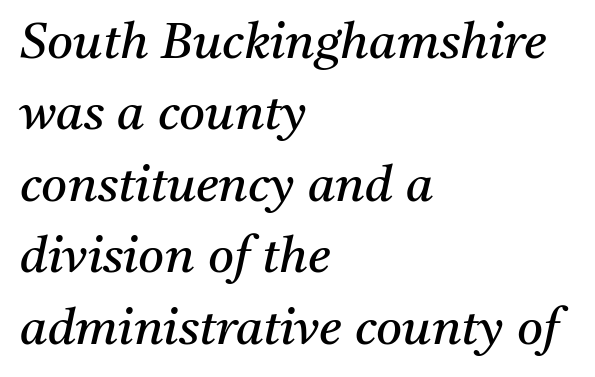
Q: Is the text bold? A: No.
Q: Is the text italic (slanted)? A: Yes, it leans right by about 11 degrees.
Q: Is the typeface a serif or a sans-serif typeface? A: Serif.
Q: Is the text underlined? A: No.
Q: How is the paragraph aligned? A: Left-aligned.
Q: Is the spacing between letters normal or unusually wide? A: Normal.
Q: Is the spacing between lines tight, normal or loose? A: Normal.
Q: Width (condensed, normal, or wide)? A: Normal.
Q: Stroke contrast? A: Medium.
Q: x-height? A: Medium.
Q: Monospaced? A: No.
